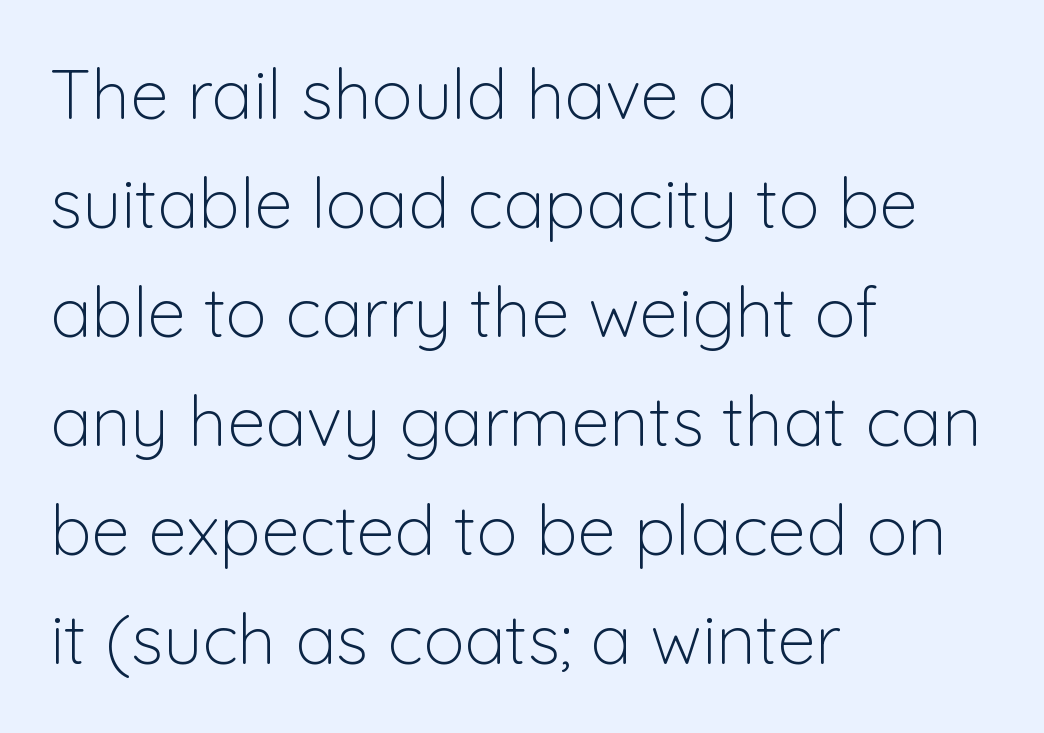
The passage shown is typed in a proportional face where columns would drift. Stems and bowls with no extra thickness — not bold. A typesetter would label this face a sans. The setting favours the left margin, as ordinary paragraphs usually do.
